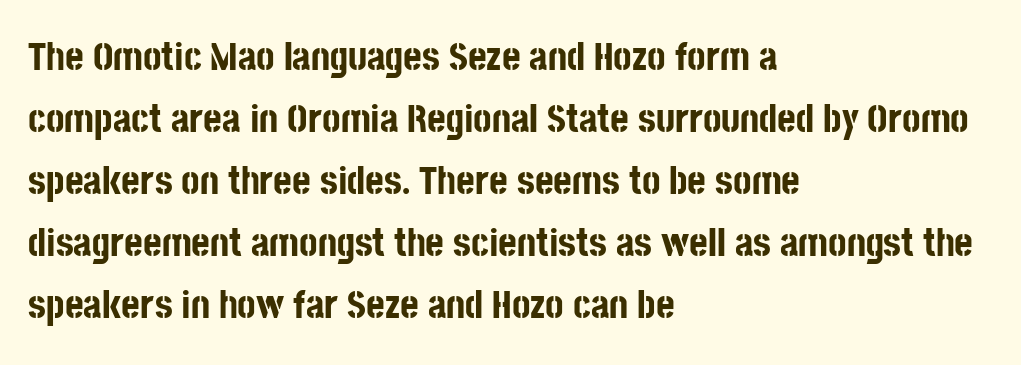
The image shows 40 px bold, condensed sans-serif type, upright; set left-aligned, normal line spacing (1.55x), normal letter spacing, not underlined; low stroke contrast and a large x-height.
